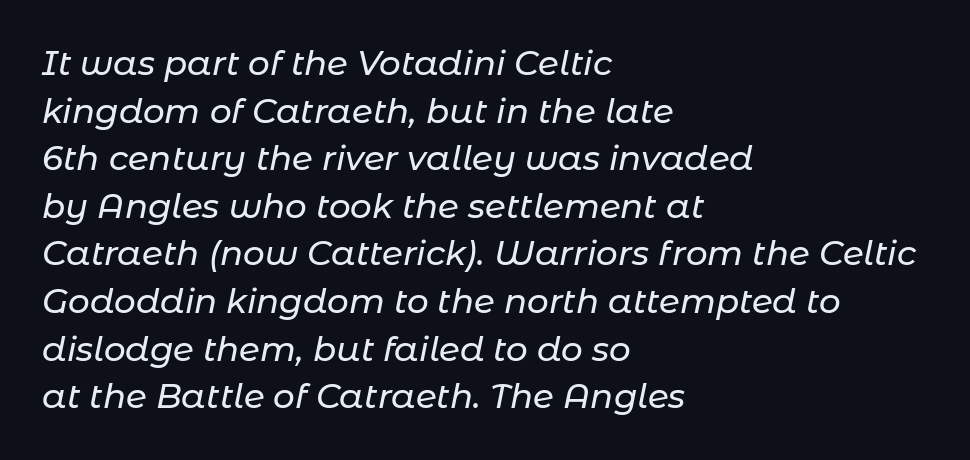
Default kerning and tracking; the words read as compact shapes. The lines in this sample share a left origin and differ only in where they stop. A bare baseline throughout the passage. Varying glyph widths throughout — classic text-font behaviour. This sample keeps an unexceptional amount of space between lines. Italic: yes, the glyphs are oblique.
